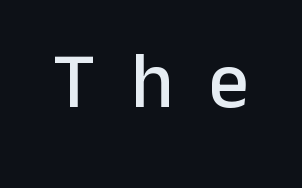
{"serif": "no", "italic": "no", "width": "normal", "stroke_contrast": "low", "x_height": "medium", "monospaced": "no", "underline": "no", "letter_spacing": "wide", "letter_spacing_em": 0.45, "glyph_px": 79}
